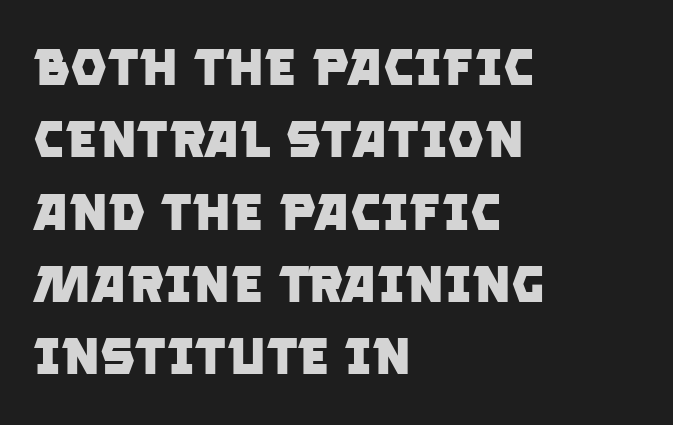
Is this a sans? Yes — the strokes have no serifs. Chunky letters — that's bold for sure. These lines are rendered in a variable-pitch font. Check under the words: just untouched page. A typesetter would call this leading conventional body-copy spacing. Compared with typical body copy, the letter spacing here is the same.
